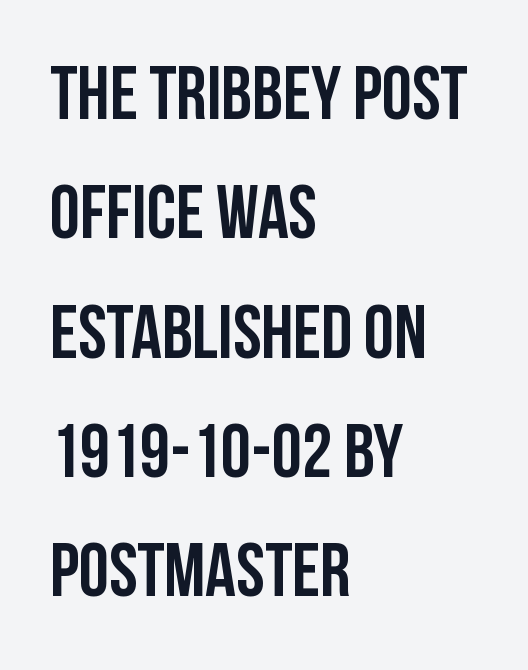
The image shows 76 px condensed sans-serif type, upright; set left-aligned, normal line spacing (1.57x), normal letter spacing, not underlined; low stroke contrast and a large x-height.
